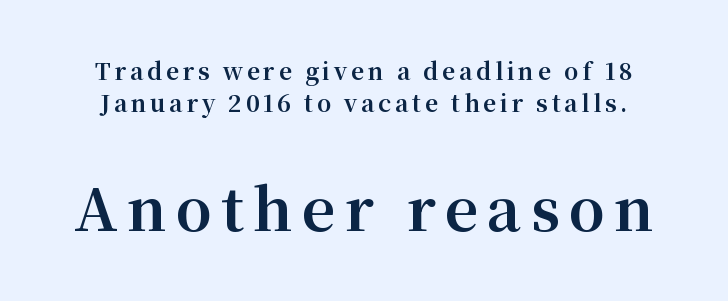
Note the varied advance widths — an 'i' is clearly narrower than an 'm'. Font category for this specimen: serif. Vertical strokes here are truly vertical. Underlining? Definitely not there. The block sitting lower on the canvas is the one with enlarged characters.
